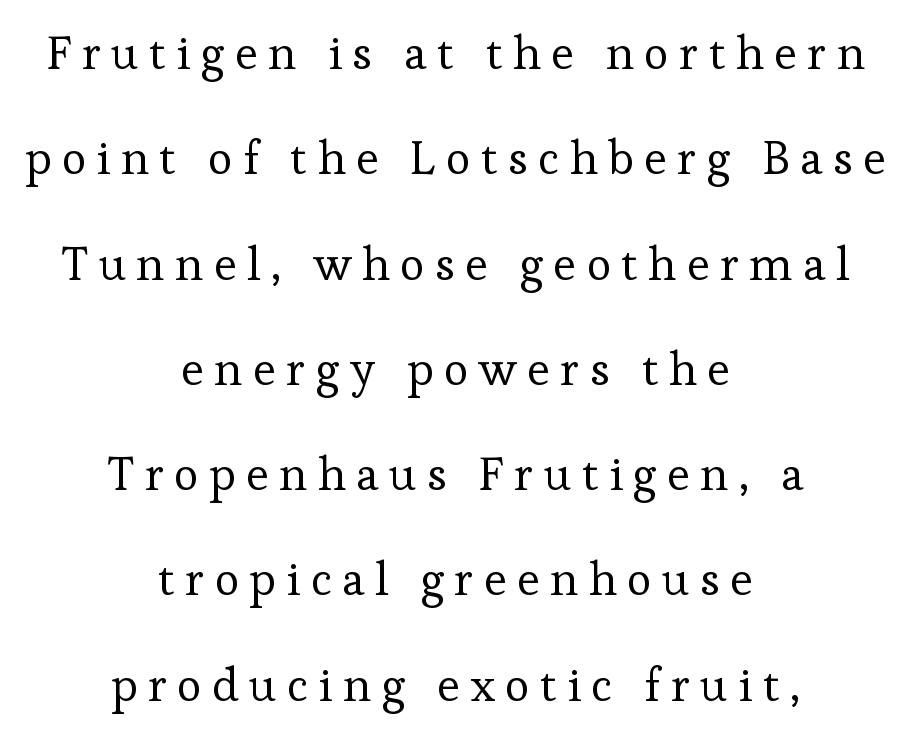
{"serif": "yes", "italic": "no", "bold": "no", "weight": "regular", "width": "normal", "stroke_contrast": "low", "x_height": "medium", "monospaced": "no", "underline": "no", "align": "center", "line_spacing": "loose", "line_spacing_ratio": 2.24, "letter_spacing": "wide", "letter_spacing_em": 0.22, "glyph_px": 47}
